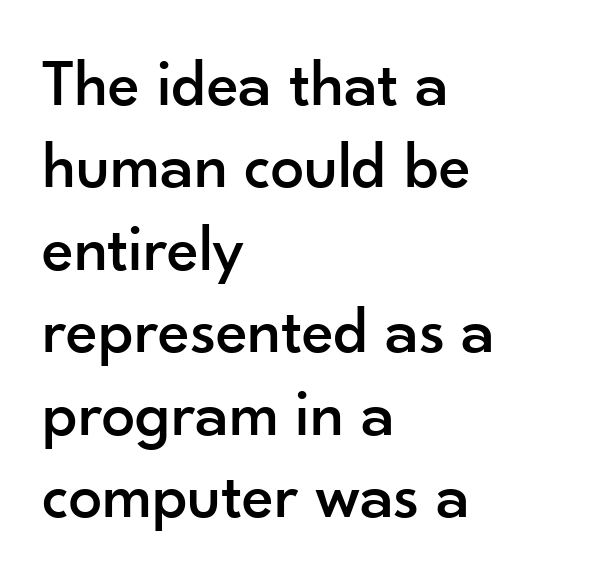
Spacing verdict: proportional, widths tailored to each character. Unlike italic type, these characters show no tilt at all. Any mark beneath the type? The region is blank. Letterform terminals end flat and unadorned throughout the passage. If you drew a ruler down the left edge, every line would touch it.
